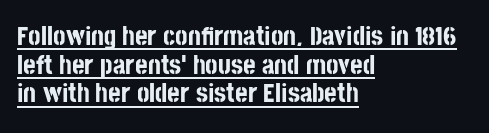
{"italic": "no", "bold": "yes", "underline": "yes", "align": "left", "line_spacing": "tight", "line_spacing_ratio": 1.06, "letter_spacing": "normal", "letter_spacing_em": 0.0, "glyph_px": 27}
